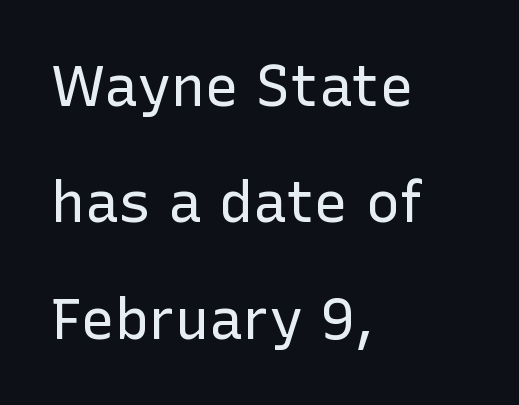
Q: Is the text bold? A: No.
Q: Is the text italic (slanted)? A: No, it is upright.
Q: Is the typeface a serif or a sans-serif typeface? A: Sans-serif.
Q: Is the text underlined? A: No.
Q: How is the paragraph aligned? A: Left-aligned.
Q: Is the spacing between letters normal or unusually wide? A: Normal.
Q: Is the spacing between lines tight, normal or loose? A: Loose.
Q: Width (condensed, normal, or wide)? A: Normal.
Q: Stroke contrast? A: Low.
Q: x-height? A: Medium.
Q: Monospaced? A: No.
